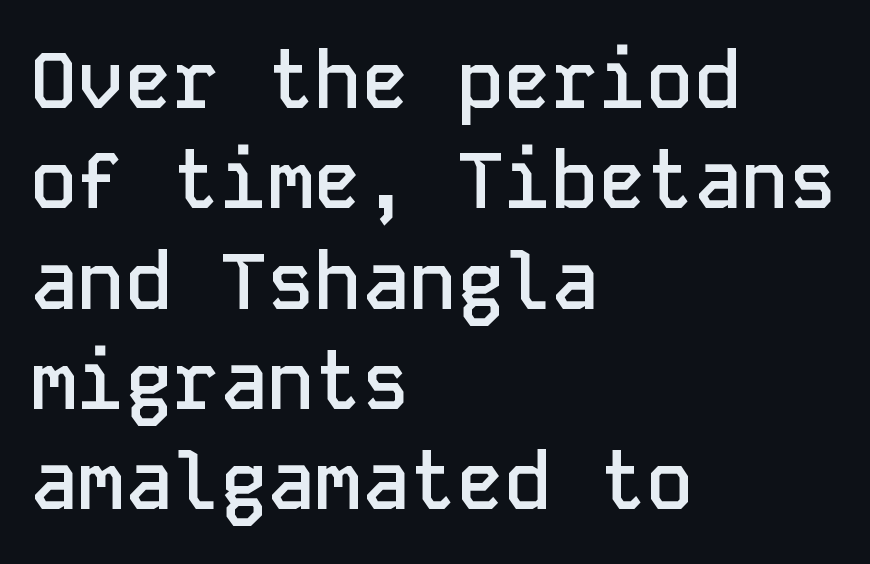
The image shows 79 px semibold sans-serif type, upright, monospaced; set left-aligned, normal line spacing (1.27x), normal letter spacing, not underlined; low stroke contrast and a medium x-height.
